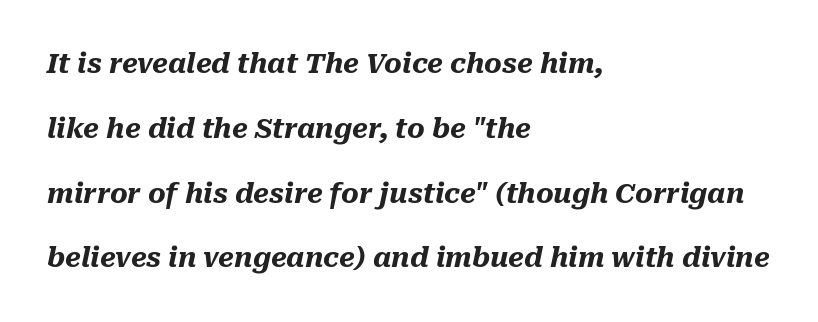
{"italic": "yes", "lean": "right", "slant_degrees": 10, "bold": "yes", "underline": "no", "align": "left", "line_spacing": "loose", "line_spacing_ratio": 2.4, "letter_spacing": "normal", "letter_spacing_em": 0.0, "glyph_px": 27}
